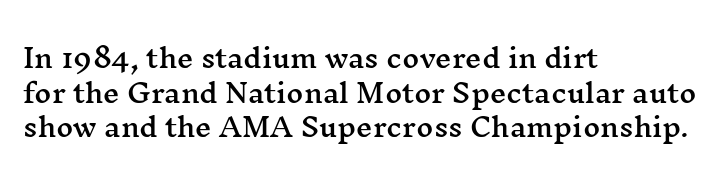
The image shows 26 px text type, upright; set left-aligned, normal line spacing (1.33x), normal letter spacing, not underlined.
